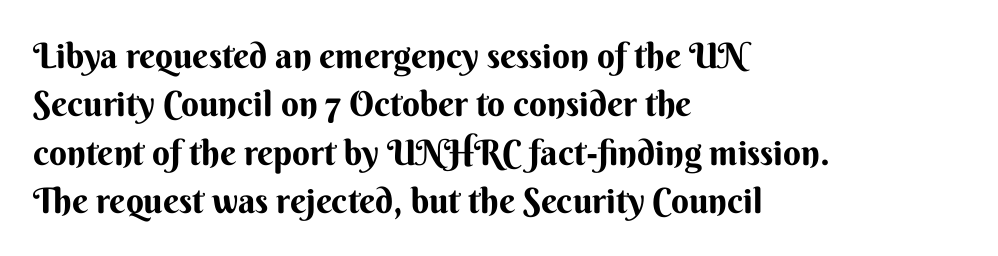
{"serif": "no", "italic": "no", "width": "normal", "stroke_contrast": "medium", "x_height": "small", "monospaced": "no", "underline": "no", "align": "left", "line_spacing": "normal", "line_spacing_ratio": 1.38, "letter_spacing": "normal", "letter_spacing_em": 0.0, "glyph_px": 35}
